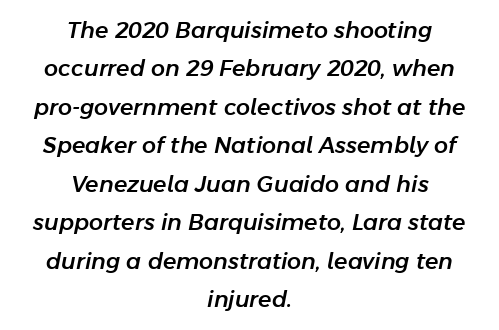
{"italic": "yes", "lean": "right", "slant_degrees": 11, "underline": "no", "align": "center", "line_spacing_ratio": 1.75, "letter_spacing": "normal", "letter_spacing_em": 0.0, "glyph_px": 22}
